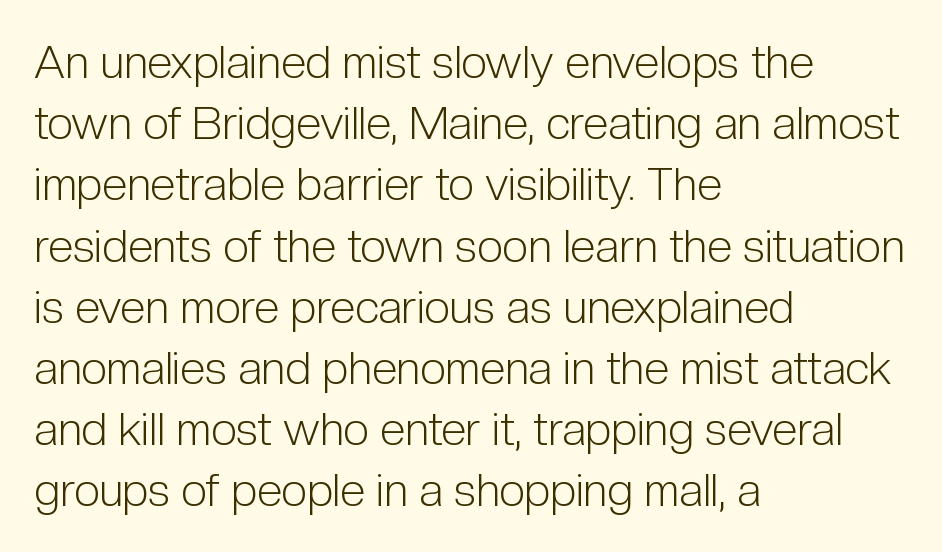
Q: Is the text bold? A: No.
Q: Is the text italic (slanted)? A: No, it is upright.
Q: Is the typeface a serif or a sans-serif typeface? A: Sans-serif.
Q: Is the text underlined? A: No.
Q: How is the paragraph aligned? A: Left-aligned.
Q: Is the spacing between letters normal or unusually wide? A: Normal.
Q: Is the spacing between lines tight, normal or loose? A: Normal.
Q: Width (condensed, normal, or wide)? A: Condensed.
Q: Stroke contrast? A: Low.
Q: x-height? A: Medium.
Q: Monospaced? A: No.
